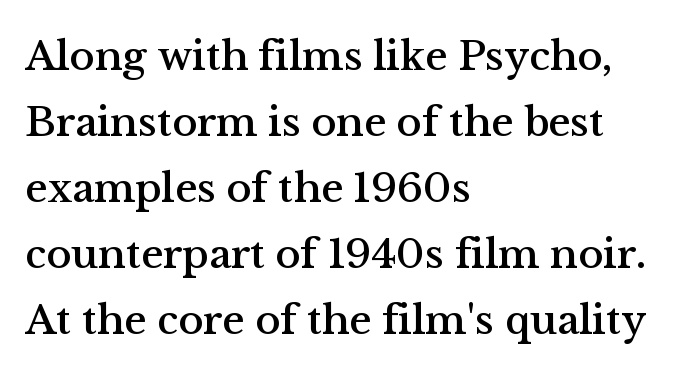
Q: Is the text italic (slanted)? A: No, it is upright.
Q: Is the typeface a serif or a sans-serif typeface? A: Serif.
Q: Is the text underlined? A: No.
Q: How is the paragraph aligned? A: Left-aligned.
Q: Is the spacing between letters normal or unusually wide? A: Normal.
Q: Is the spacing between lines tight, normal or loose? A: Normal.
Q: Width (condensed, normal, or wide)? A: Normal.
Q: Stroke contrast? A: Medium.
Q: x-height? A: Medium.
Q: Monospaced? A: No.
